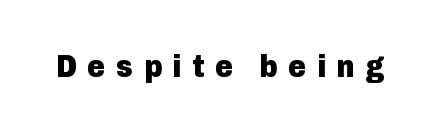
{"serif": "no", "italic": "no", "bold": "yes", "weight": "heavy", "width": "normal", "stroke_contrast": "low", "x_height": "medium", "monospaced": "no", "underline": "no", "letter_spacing": "wide", "letter_spacing_em": 0.34, "glyph_px": 31}
